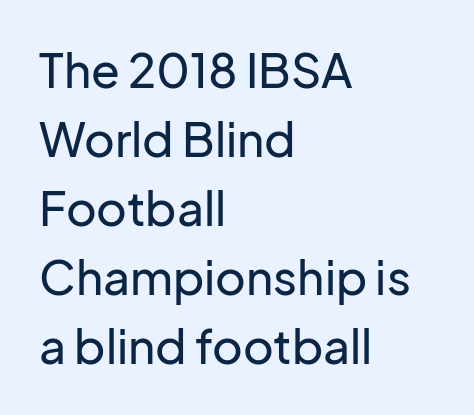
Reading down the block, your eye returns to a fixed left position each line. Descenders hang freely into open space. Compared with typical paragraphs, the rows here are spaced about the same. Do the characters align in a grid? No, the font is proportional.
